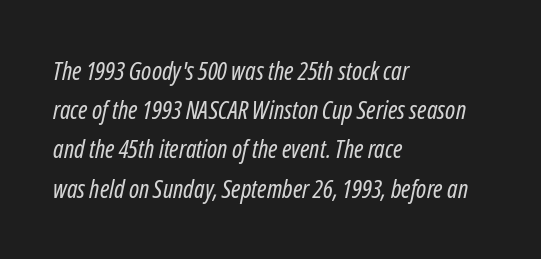
Q: Is the text bold? A: No.
Q: Is the text italic (slanted)? A: Yes, it leans right by about 12 degrees.
Q: Is the text underlined? A: No.
Q: How is the paragraph aligned? A: Left-aligned.
Q: Is the spacing between letters normal or unusually wide? A: Normal.
Q: Is the spacing between lines tight, normal or loose? A: Normal.
